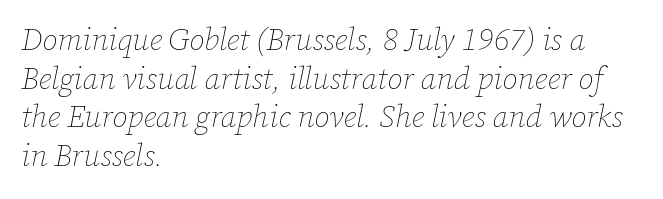
The compositor pushed each line to the left boundary. Compared with ordinary roman type, these characters are visibly tilted. Spacing between characters is what you'd get straight out of the box. The strokes carry an ordinary text weight at most.
